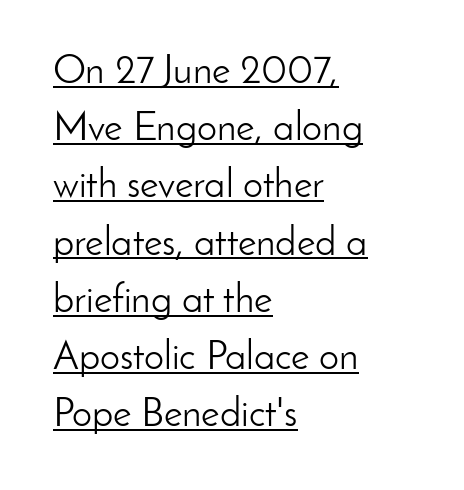
The image shows 40 px light sans-serif type, upright; set left-aligned, normal line spacing (1.43x), normal letter spacing, underlined; low stroke contrast and a small x-height.
